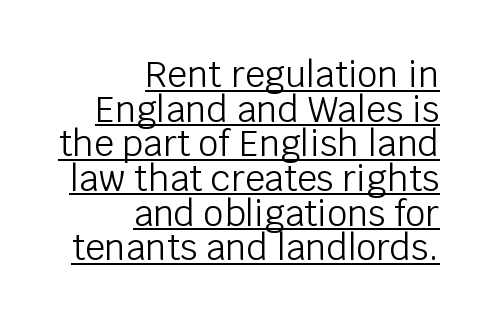
Looks like someone drew a line under every word here. No extra ink here — the face is not bold. This block would grow much taller if given ordinary leading; it's compressed now. Unlike a traditional serif, this face leaves its strokes unadorned. Varying glyph widths throughout — classic text-font behaviour. Horizontally, the lines are justified to the trailing edge only.
